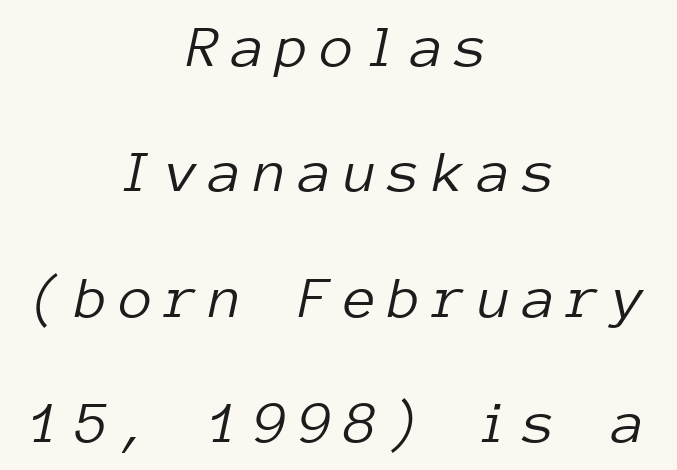
{"italic": "yes", "lean": "right", "slant_degrees": 12, "bold": "no", "weight": "light", "width": "normal", "stroke_contrast": "low", "x_height": "medium", "monospaced": "yes", "underline": "no", "align": "center", "line_spacing": "loose", "line_spacing_ratio": 2.09, "letter_spacing": "wide", "letter_spacing_em": 0.2, "glyph_px": 60}
